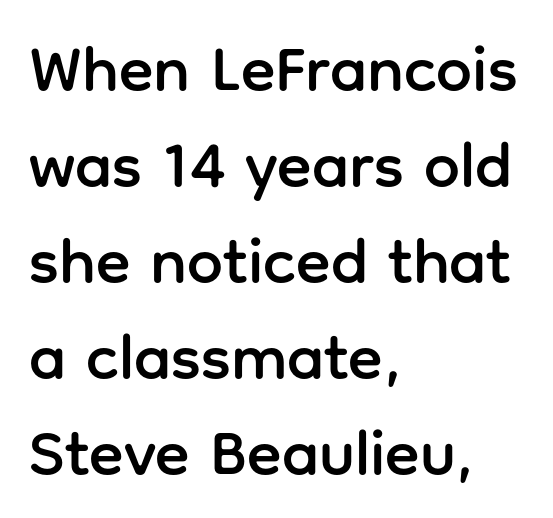
The image shows 64 px sans-serif type, upright; set left-aligned, normal line spacing (1.5x), normal letter spacing, not underlined; low stroke contrast and a medium x-height.
